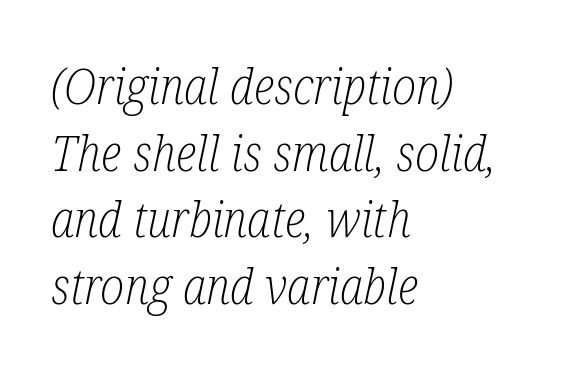
Q: Is the text bold? A: No.
Q: Is the text italic (slanted)? A: Yes, it leans right by about 12 degrees.
Q: Is the typeface a serif or a sans-serif typeface? A: Serif.
Q: Is the text underlined? A: No.
Q: How is the paragraph aligned? A: Left-aligned.
Q: Is the spacing between letters normal or unusually wide? A: Normal.
Q: Is the spacing between lines tight, normal or loose? A: Normal.
Q: Width (condensed, normal, or wide)? A: Condensed.
Q: Stroke contrast? A: Low.
Q: x-height? A: Medium.
Q: Monospaced? A: No.
